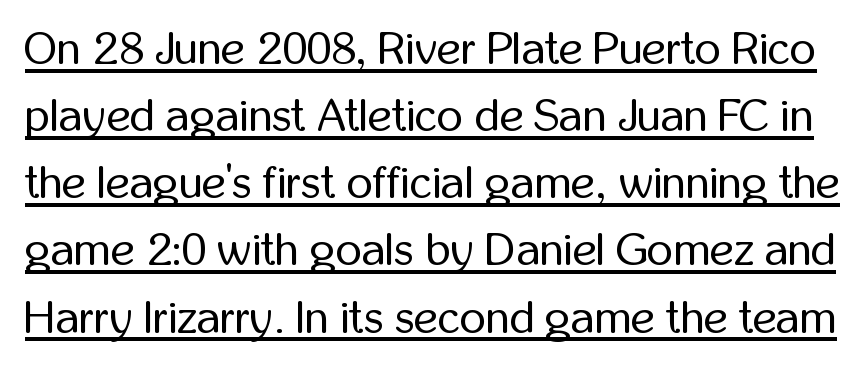
{"serif": "no", "italic": "no", "bold": "no", "weight": "regular", "width": "condensed", "stroke_contrast": "low", "x_height": "medium", "monospaced": "no", "underline": "yes", "line_spacing": "normal", "line_spacing_ratio": 1.46, "letter_spacing": "normal", "letter_spacing_em": 0.0, "glyph_px": 46}
